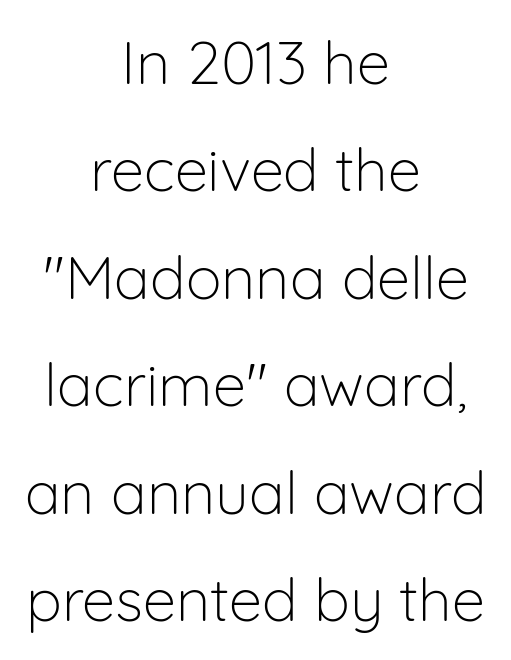
The image shows 60 px light sans-serif type, upright; set centered, line spacing 1.79x, normal letter spacing, not underlined; low stroke contrast and a medium x-height.
